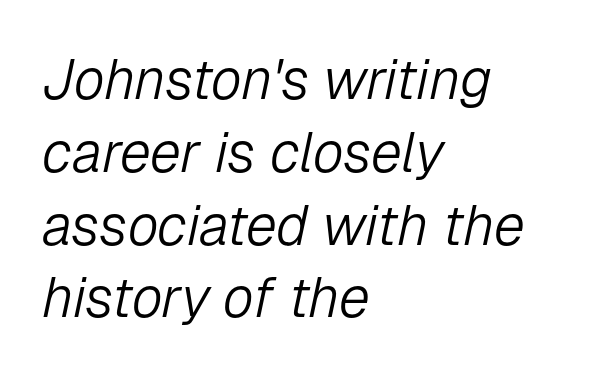
The image shows 56 px light type, italic (leaning right); set left-aligned, normal line spacing (1.3x), normal letter spacing, not underlined; low stroke contrast and a medium x-height.
